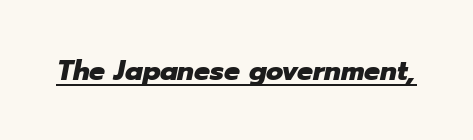
Q: Is the text bold? A: Yes.
Q: Is the text italic (slanted)? A: Yes, it leans right by about 12 degrees.
Q: Is the text underlined? A: Yes.
Q: Is the spacing between letters normal or unusually wide? A: Normal.
Q: Width (condensed, normal, or wide)? A: Normal.
Q: Stroke contrast? A: Low.
Q: x-height? A: Medium.
Q: Monospaced? A: No.
